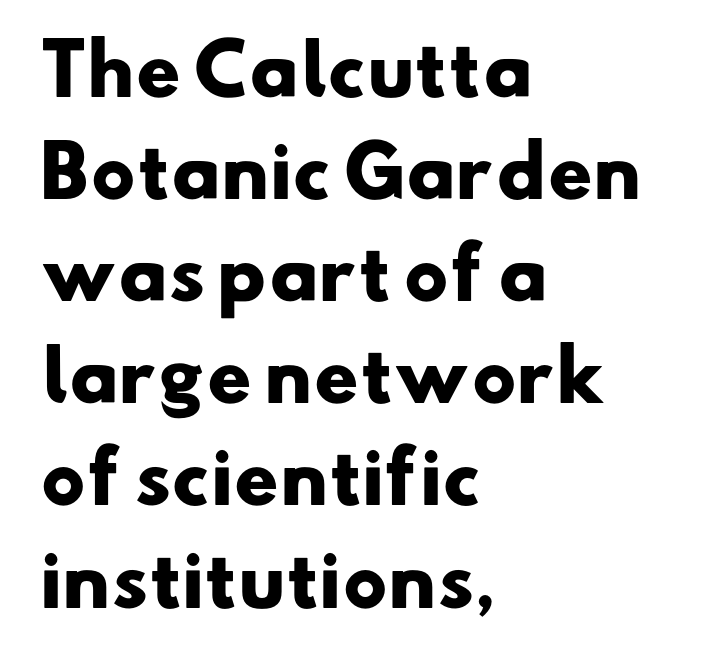
The image shows 69 px heavy, wide sans-serif type; set left-aligned, normal line spacing (1.48x), normal letter spacing, not underlined; low stroke contrast and a small x-height.
